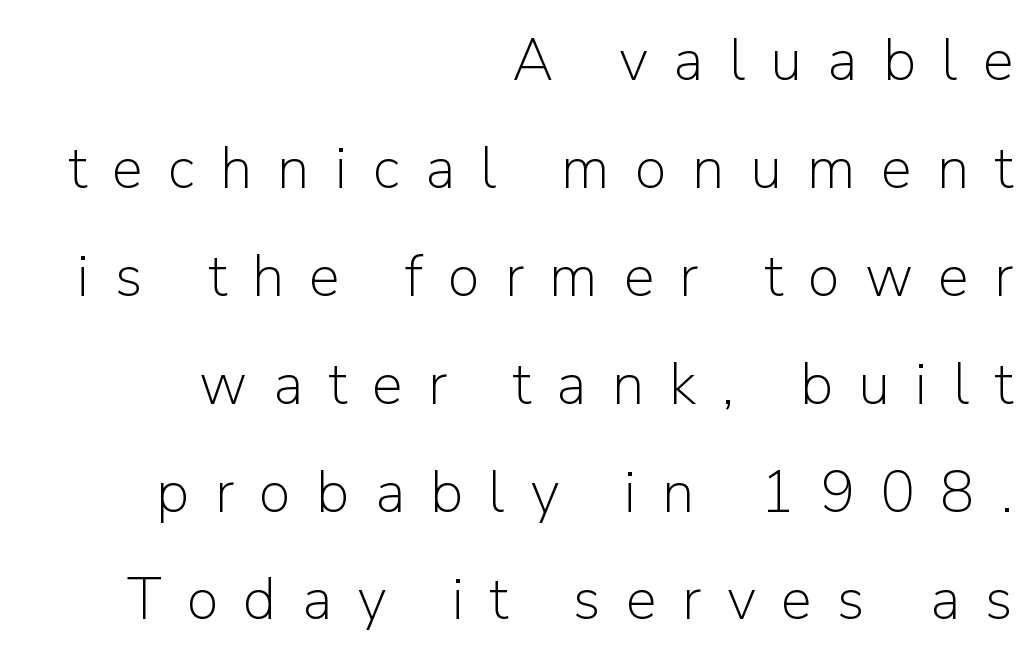
Q: Is the text bold? A: No.
Q: Is the text italic (slanted)? A: No, it is upright.
Q: Is the typeface a serif or a sans-serif typeface? A: Sans-serif.
Q: Is the text underlined? A: No.
Q: How is the paragraph aligned? A: Right-aligned.
Q: Is the spacing between letters normal or unusually wide? A: Unusually wide.
Q: Width (condensed, normal, or wide)? A: Normal.
Q: Stroke contrast? A: Low.
Q: x-height? A: Medium.
Q: Monospaced? A: No.
